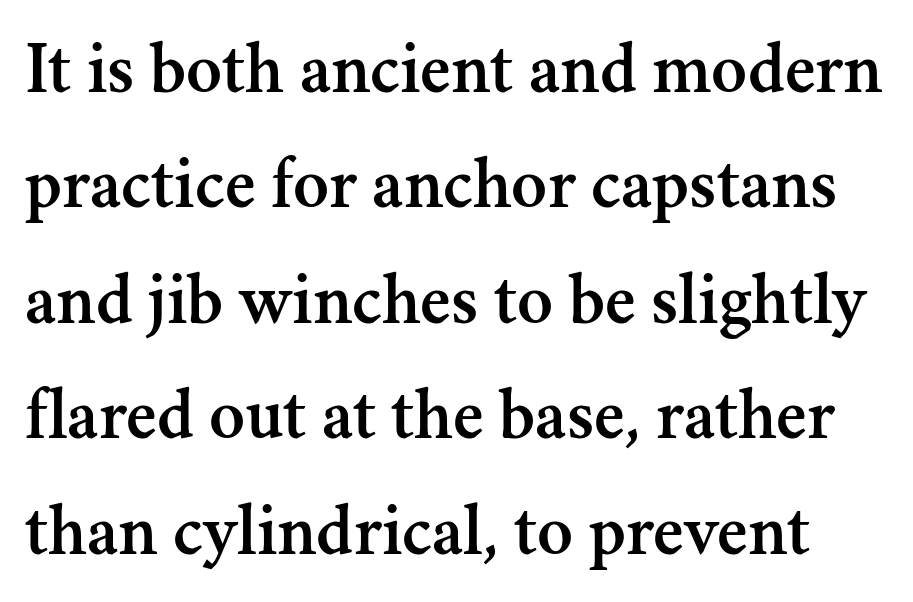
{"serif": "yes", "italic": "no", "width": "normal", "stroke_contrast": "medium", "x_height": "small", "monospaced": "no", "underline": "no", "line_spacing": "normal", "line_spacing_ratio": 1.56, "letter_spacing": "normal", "letter_spacing_em": 0.0, "glyph_px": 74}
